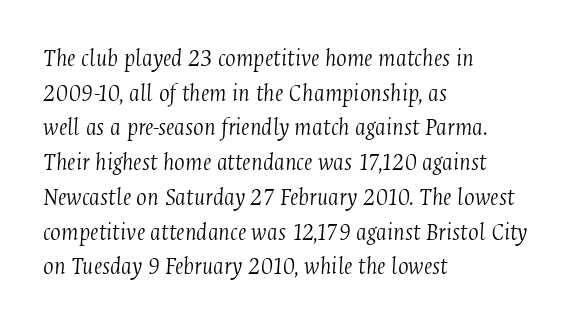
Q: Is the text bold? A: No.
Q: Is the text italic (slanted)? A: Yes, it leans right by about 4 degrees.
Q: Is the text underlined? A: No.
Q: How is the paragraph aligned? A: Left-aligned.
Q: Is the spacing between letters normal or unusually wide? A: Normal.
Q: Is the spacing between lines tight, normal or loose? A: Normal.
